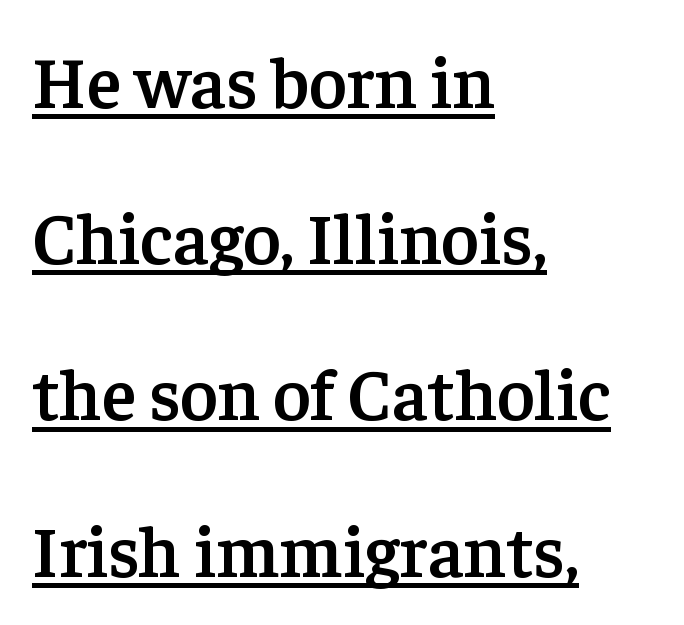
Q: Is the text bold? A: Semi-bold.
Q: Is the text italic (slanted)? A: No, it is upright.
Q: Is the typeface a serif or a sans-serif typeface? A: Serif.
Q: Is the text underlined? A: Yes.
Q: How is the paragraph aligned? A: Left-aligned.
Q: Is the spacing between letters normal or unusually wide? A: Normal.
Q: Is the spacing between lines tight, normal or loose? A: Loose.
Q: Width (condensed, normal, or wide)? A: Normal.
Q: Stroke contrast? A: Low.
Q: x-height? A: Medium.
Q: Monospaced? A: No.
